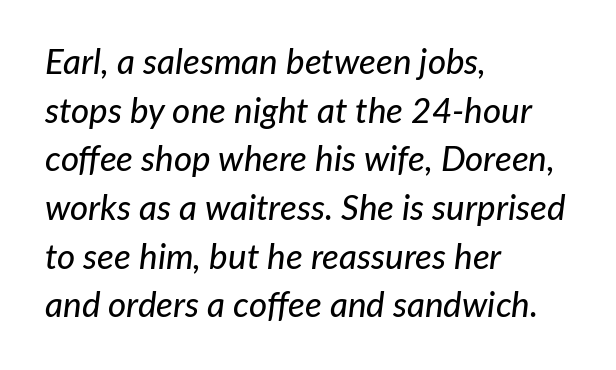
Words appear dense and cohesive because spacing is normal. Plain, unruled lines of type. Notice how the passage keeps a crisp vertical edge on the left only. The face used here is proportionally spaced, like ordinary book or web type. The glyphs look as if they've been sheared to an angle.
